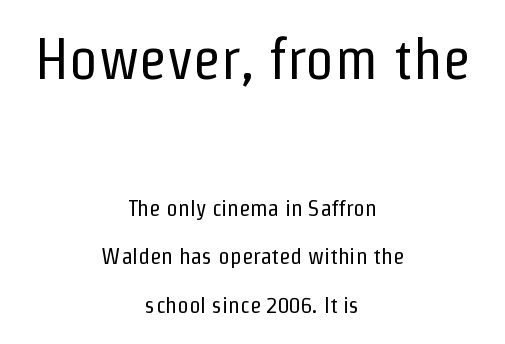
{"serif": "no", "italic": "no", "bold": "no", "weight": "regular", "width": "condensed", "stroke_contrast": "low", "x_height": "medium", "monospaced": "no", "underline": "no", "align": "center", "line_spacing": "loose", "line_spacing_ratio": 2.11, "letter_spacing": "normal", "letter_spacing_em": 0.0, "larger_block": "first", "size_ratio": 2.52, "glyph_px": 58}
